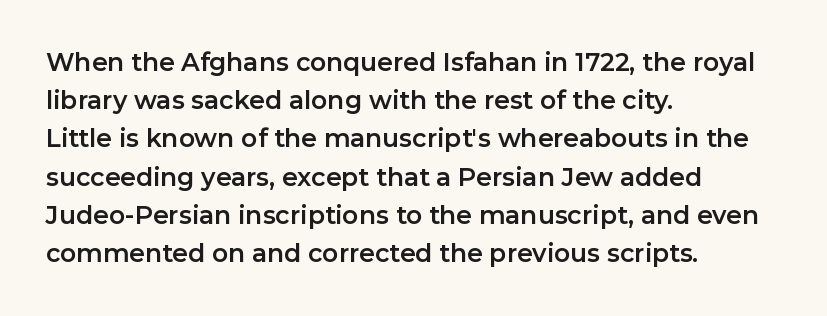
Descenders hang freely into open space. Teacher's note: observe the even left margin — that is flush-left alignment. The vertical gap from one line to the next is medium. If you drew a line through each stem, it would be perfectly vertical. The letters sit at their default tracking, neither squeezed nor spread.
